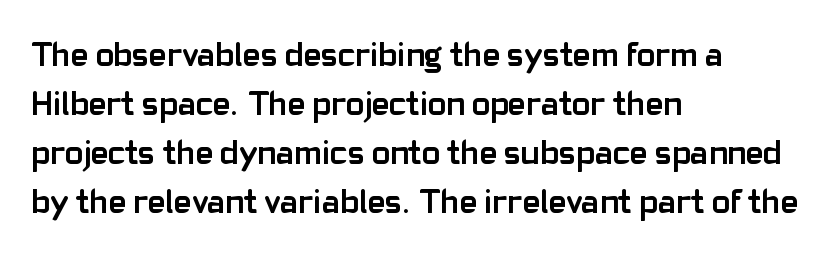
Q: Is the text bold? A: Yes.
Q: Is the text italic (slanted)? A: No, it is upright.
Q: Is the typeface a serif or a sans-serif typeface? A: Sans-serif.
Q: Is the text underlined? A: No.
Q: How is the paragraph aligned? A: Left-aligned.
Q: Is the spacing between letters normal or unusually wide? A: Normal.
Q: Is the spacing between lines tight, normal or loose? A: Normal.
Q: Width (condensed, normal, or wide)? A: Normal.
Q: Stroke contrast? A: Low.
Q: x-height? A: Medium.
Q: Monospaced? A: No.
